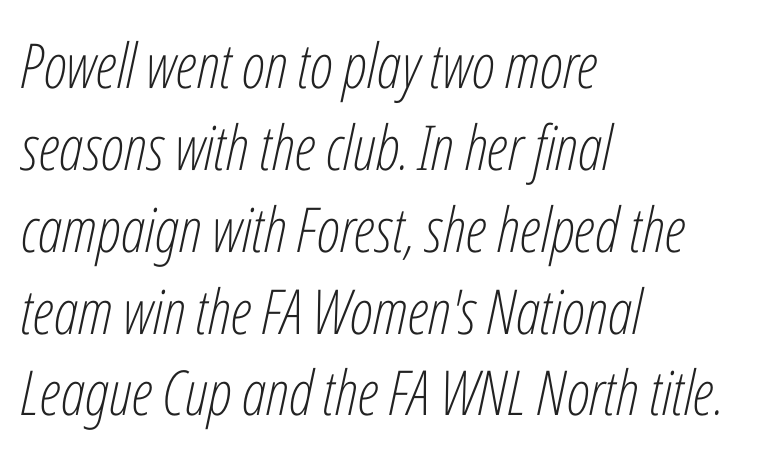
{"italic": "yes", "lean": "right", "slant_degrees": 12, "bold": "no", "weight": "light", "width": "condensed", "stroke_contrast": "low", "x_height": "medium", "monospaced": "no", "underline": "no", "align": "left", "line_spacing": "normal", "line_spacing_ratio": 1.32, "letter_spacing": "normal", "letter_spacing_em": 0.0, "glyph_px": 62}
